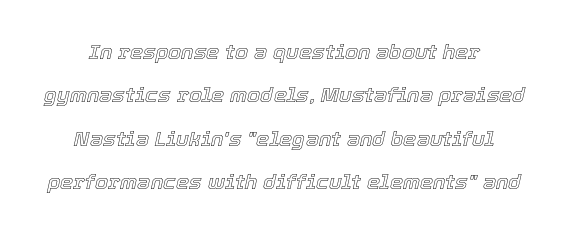
The image shows 21 px text type, italic (leaning right); set loose line spacing (2.07x), normal letter spacing, not underlined.
